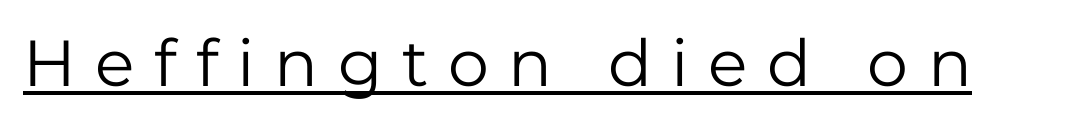
{"serif": "no", "italic": "no", "bold": "no", "weight": "regular", "width": "normal", "stroke_contrast": "low", "x_height": "medium", "monospaced": "no", "underline": "yes", "letter_spacing": "wide", "letter_spacing_em": 0.3, "glyph_px": 65}
